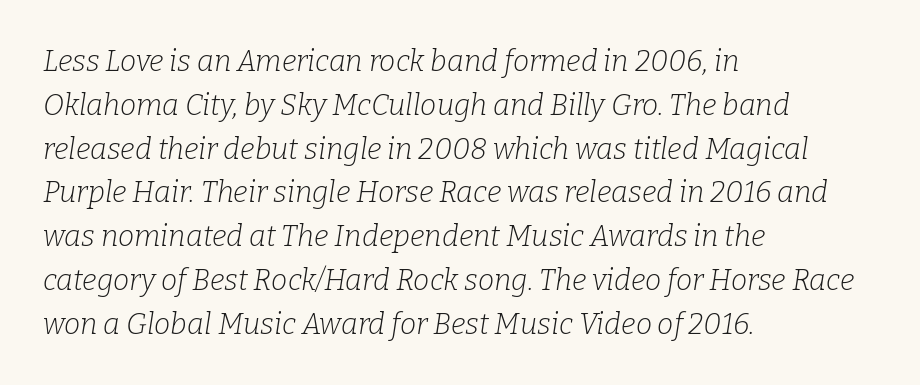
The image shows 29 px light serif type, italic (leaning right); set left-aligned, normal line spacing (1.51x), normal letter spacing, not underlined; low stroke contrast and a medium x-height.
